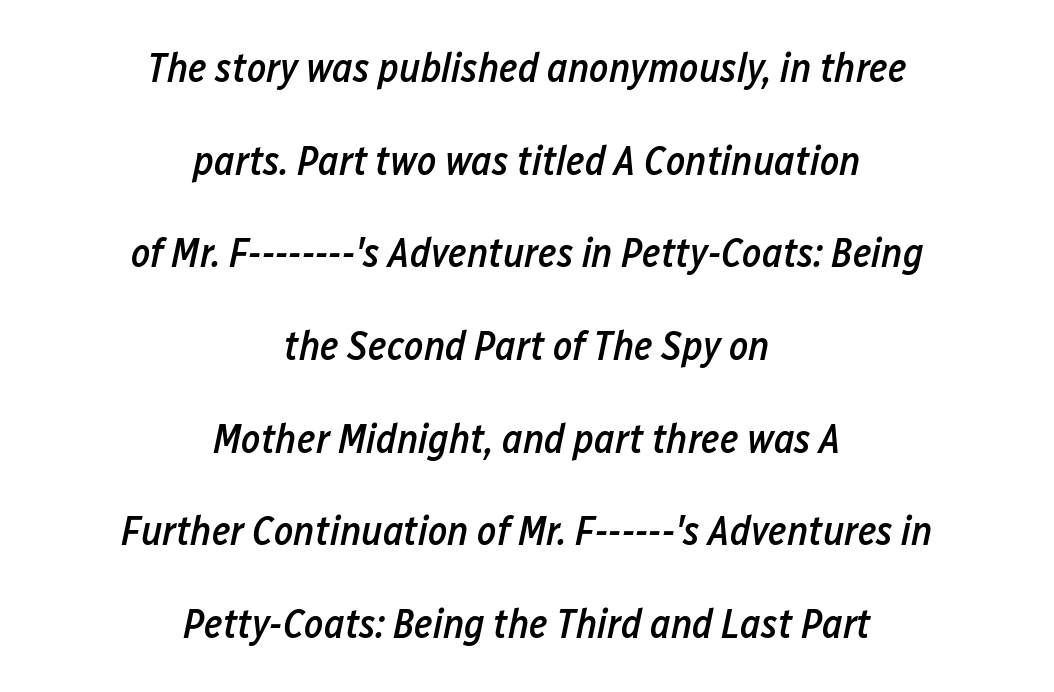
The font is running at a semibold setting, under full bold. You could call the tracking neutral — neither tight nor loose. Nobody drew a line under any word here. Every character sits at an angle, as italics do.
